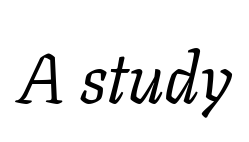
Q: Is the text bold? A: No.
Q: Is the text italic (slanted)? A: Yes, it leans right by about 11 degrees.
Q: Is the typeface a serif or a sans-serif typeface? A: Serif.
Q: Is the text underlined? A: No.
Q: Is the spacing between letters normal or unusually wide? A: Normal.
Q: Width (condensed, normal, or wide)? A: Normal.
Q: Stroke contrast? A: Low.
Q: x-height? A: Medium.
Q: Monospaced? A: No.
